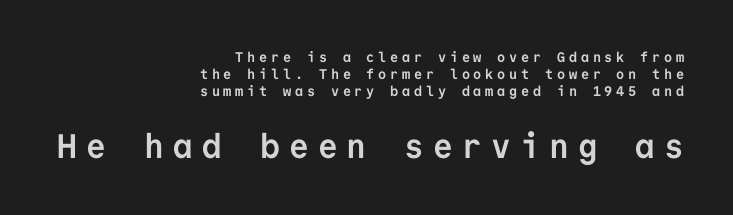
Q: Is the text bold? A: Yes.
Q: Is the text italic (slanted)? A: No, it is upright.
Q: Is the typeface a serif or a sans-serif typeface? A: Sans-serif.
Q: Is the text underlined? A: No.
Q: How is the paragraph aligned? A: Right-aligned.
Q: Is the spacing between letters normal or unusually wide? A: Unusually wide.
Q: Which block of text is set in a larger size, the first (top) or the second (bottom)? A: The second (bottom) one.
Q: Width (condensed, normal, or wide)? A: Normal.
Q: Stroke contrast? A: Low.
Q: x-height? A: Medium.
Q: Monospaced? A: Yes.
